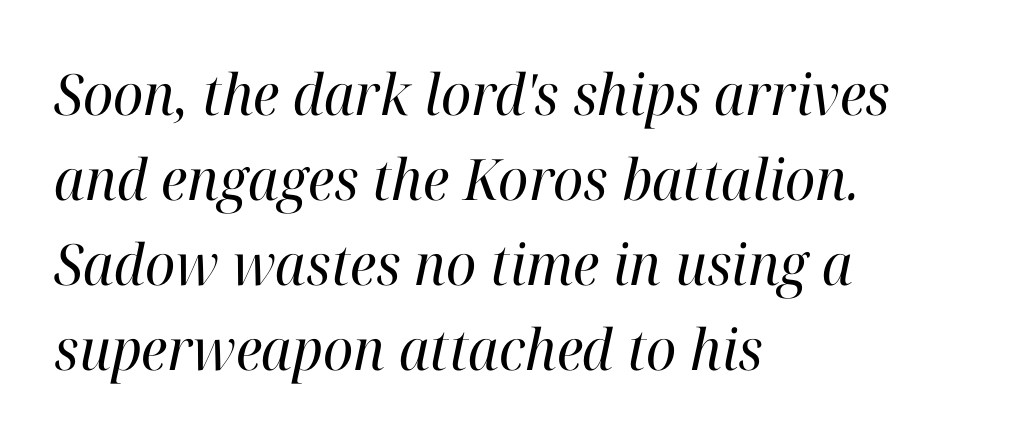
The font sits on the lighter half of the weight spectrum, regular included. The designer went with a serif here, giving each stem small feet. Line spacing here is normal. The text block is weighted toward the left margin, trailing off unevenly rightward. The typography opts for an oblique posture over an upright one. Note the varied advance widths — an 'i' is clearly narrower than an 'm'.
